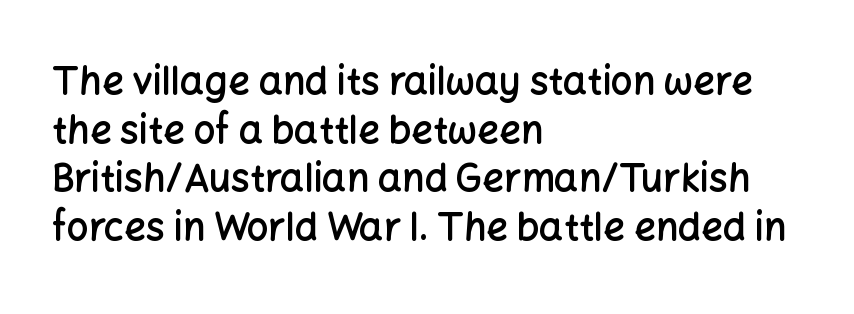
The image shows 38 px semibold sans-serif type, upright; set left-aligned, normal line spacing (1.28x), normal letter spacing, not underlined; low stroke contrast and a medium x-height.
